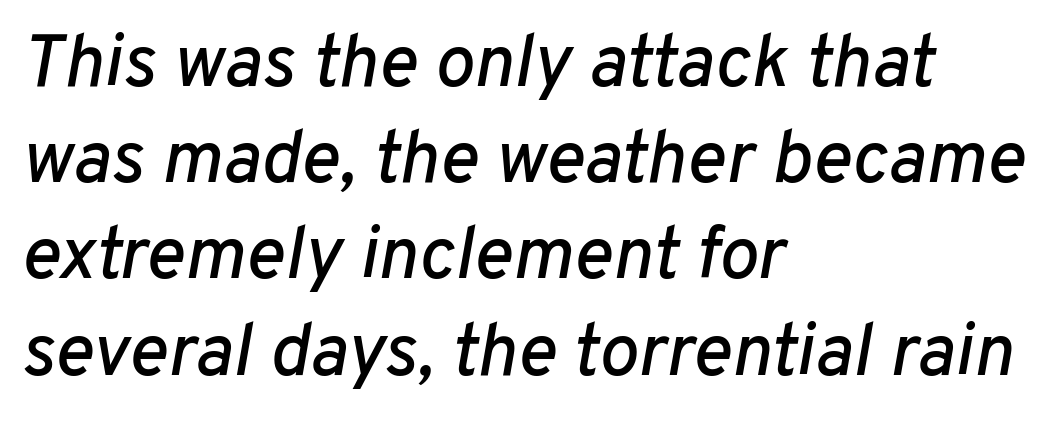
Q: Is the text italic (slanted)? A: Yes, it leans right by about 10 degrees.
Q: Is the text underlined? A: No.
Q: How is the paragraph aligned? A: Left-aligned.
Q: Is the spacing between letters normal or unusually wide? A: Normal.
Q: Is the spacing between lines tight, normal or loose? A: Normal.
Q: Width (condensed, normal, or wide)? A: Normal.
Q: Stroke contrast? A: Low.
Q: x-height? A: Medium.
Q: Monospaced? A: No.
